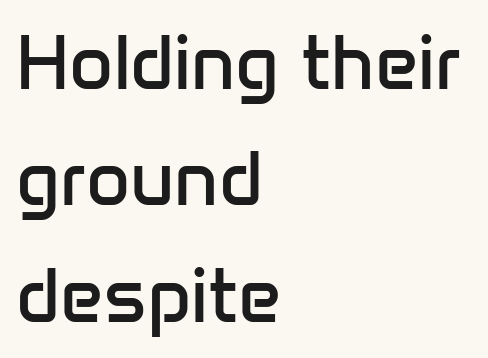
The face used here is proportionally spaced, like ordinary book or web type. The strokes carry an ordinary text weight at most. The zone under the glyphs is completely vacant. Casual observation: everything's shoved over to the left. Italic: no, the glyphs are upright roman. Honestly, the row spacing looks completely unremarkable.
